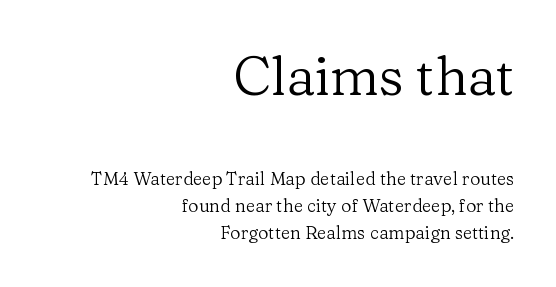
{"serif": "yes", "italic": "no", "bold": "no", "weight": "regular", "width": "normal", "stroke_contrast": "low", "x_height": "medium", "monospaced": "no", "underline": "no", "align": "right", "line_spacing": "normal", "line_spacing_ratio": 1.51, "letter_spacing": "normal", "letter_spacing_em": 0.0, "larger_block": "first", "size_ratio": 3.0, "glyph_px": 54}
